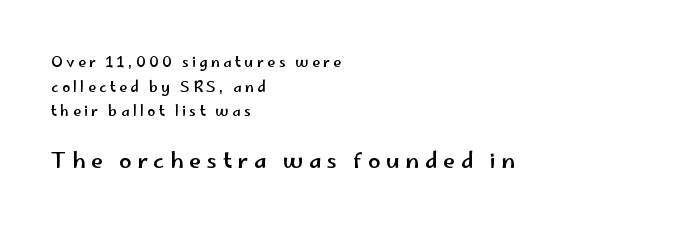
{"italic": "no", "underline": "no", "align": "left", "line_spacing_ratio": 1.76, "letter_spacing": "wide", "letter_spacing_em": 0.25, "larger_block": "second", "size_ratio": 1.57, "glyph_px": 22}
